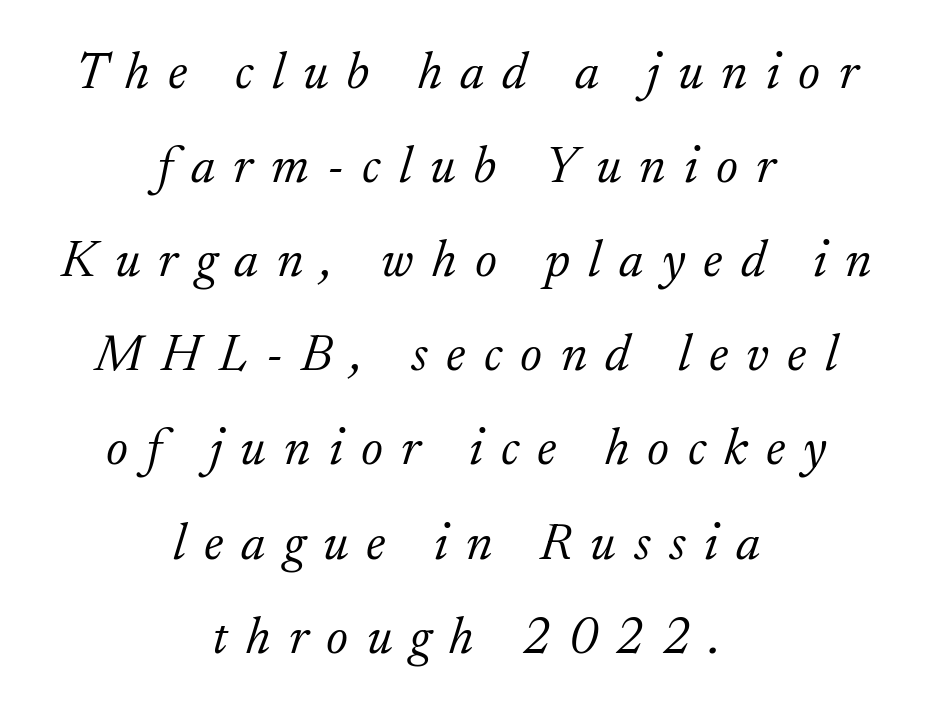
{"serif": "yes", "italic": "yes", "lean": "right", "slant_degrees": 17, "bold": "no", "weight": "light", "width": "normal", "stroke_contrast": "low", "x_height": "small", "monospaced": "no", "underline": "no", "align": "center", "line_spacing_ratio": 1.81, "letter_spacing": "wide", "letter_spacing_em": 0.35, "glyph_px": 52}
